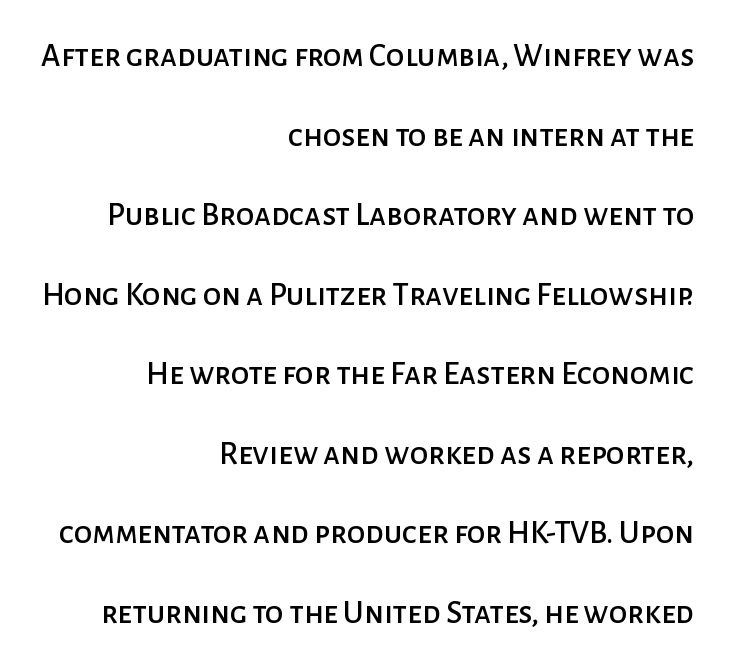
{"serif": "no", "italic": "no", "width": "normal", "stroke_contrast": "low", "x_height": "medium", "monospaced": "no", "underline": "no", "align": "right", "line_spacing": "loose", "line_spacing_ratio": 2.41, "letter_spacing": "normal", "letter_spacing_em": 0.0, "glyph_px": 33}
